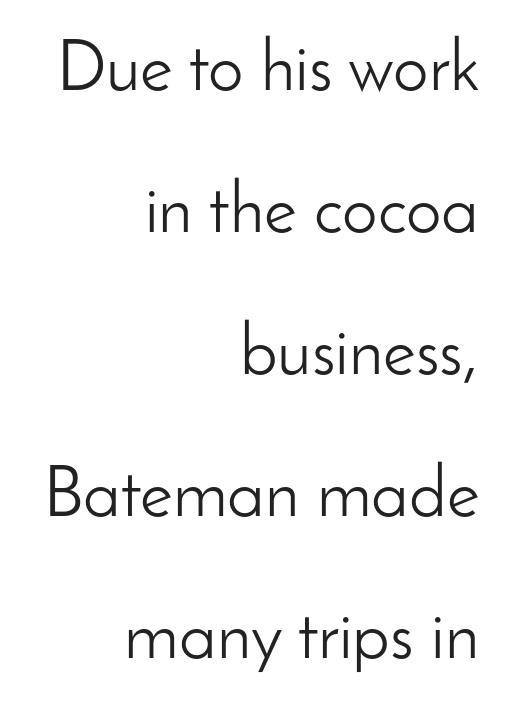
The image shows 71 px light sans-serif type, upright; set right-aligned, loose line spacing (2.0x), normal letter spacing, not underlined; low stroke contrast and a small x-height.
